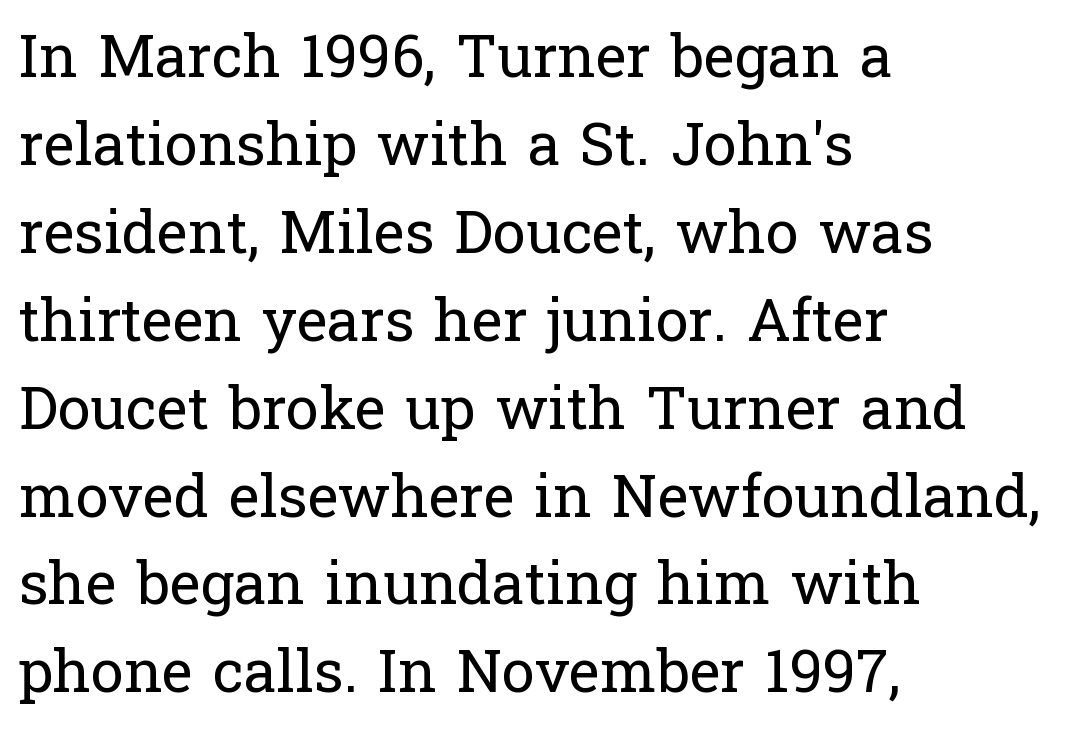
{"serif": "yes", "italic": "no", "bold": "no", "weight": "regular", "width": "normal", "stroke_contrast": "low", "x_height": "medium", "monospaced": "no", "underline": "no", "align": "left", "line_spacing": "normal", "line_spacing_ratio": 1.49, "letter_spacing": "normal", "letter_spacing_em": 0.0, "glyph_px": 59}
